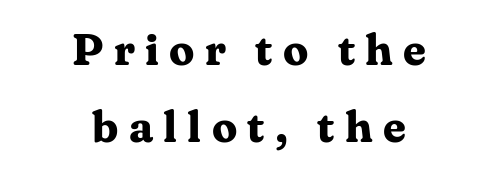
{"serif": "yes", "italic": "no", "bold": "yes", "weight": "bold", "width": "normal", "stroke_contrast": "medium", "x_height": "medium", "monospaced": "no", "underline": "no", "align": "center", "line_spacing_ratio": 1.71, "letter_spacing": "wide", "letter_spacing_em": 0.23, "glyph_px": 45}
